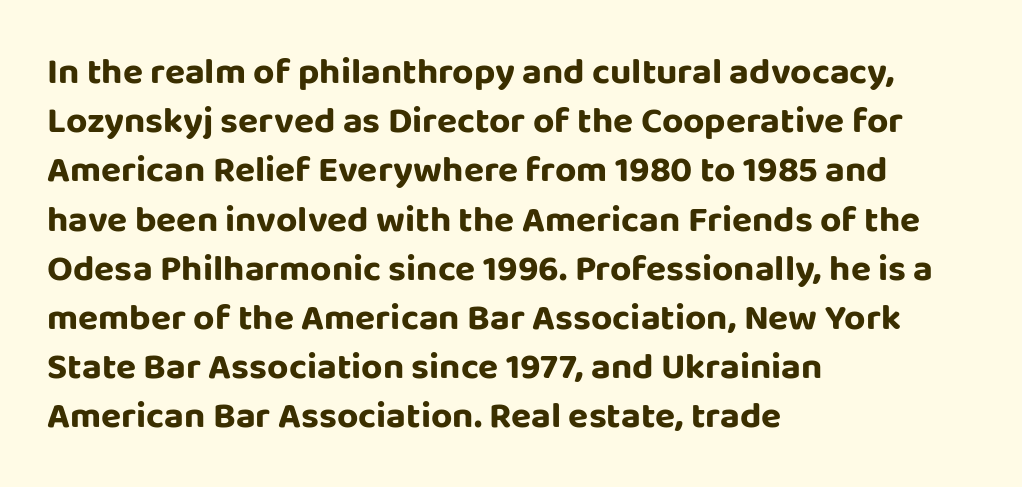
The image shows 37 px sans-serif type, upright; set left-aligned, normal line spacing (1.33x), normal letter spacing, not underlined; low stroke contrast and a large x-height.
